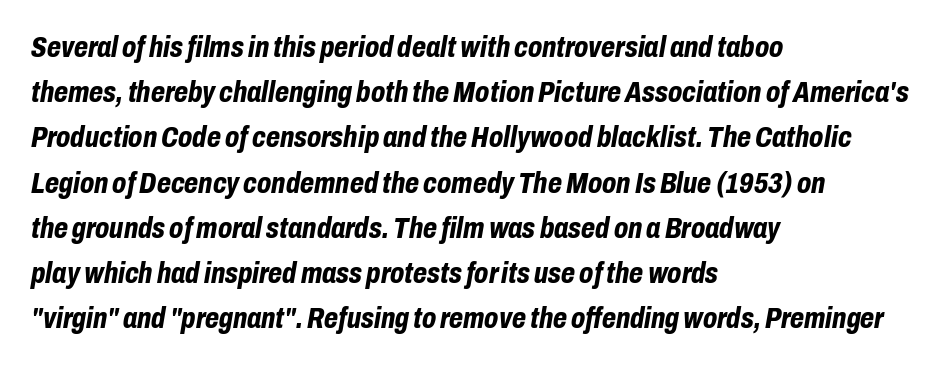
Q: Is the text bold? A: Yes.
Q: Is the text italic (slanted)? A: Yes, it leans right by about 10 degrees.
Q: Is the text underlined? A: No.
Q: How is the paragraph aligned? A: Left-aligned.
Q: Is the spacing between letters normal or unusually wide? A: Normal.
Q: Is the spacing between lines tight, normal or loose? A: Normal.
Q: Width (condensed, normal, or wide)? A: Condensed.
Q: Stroke contrast? A: Low.
Q: x-height? A: Medium.
Q: Monospaced? A: No.
